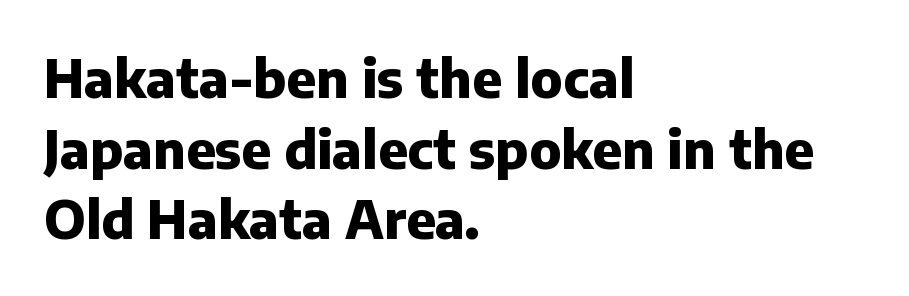
The passage shown is typed in a proportional face where columns would drift. Students, this is bold: see how much ink each stroke carries. Caption: multi-line text, flush left, ragged right. Font category for this specimen: sans-serif. Posture: upright roman.
